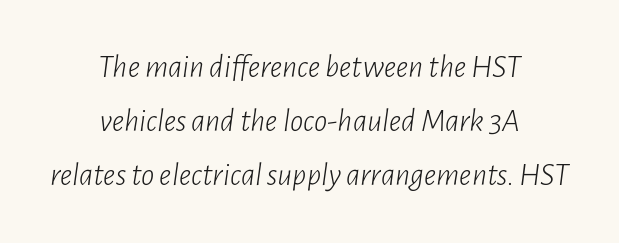
{"italic": "yes", "lean": "right", "slant_degrees": 7, "bold": "no", "weight": "light", "width": "condensed", "stroke_contrast": "low", "x_height": "medium", "monospaced": "no", "underline": "no", "align": "center", "line_spacing": "normal", "line_spacing_ratio": 1.64, "letter_spacing": "normal", "letter_spacing_em": 0.0, "glyph_px": 33}
